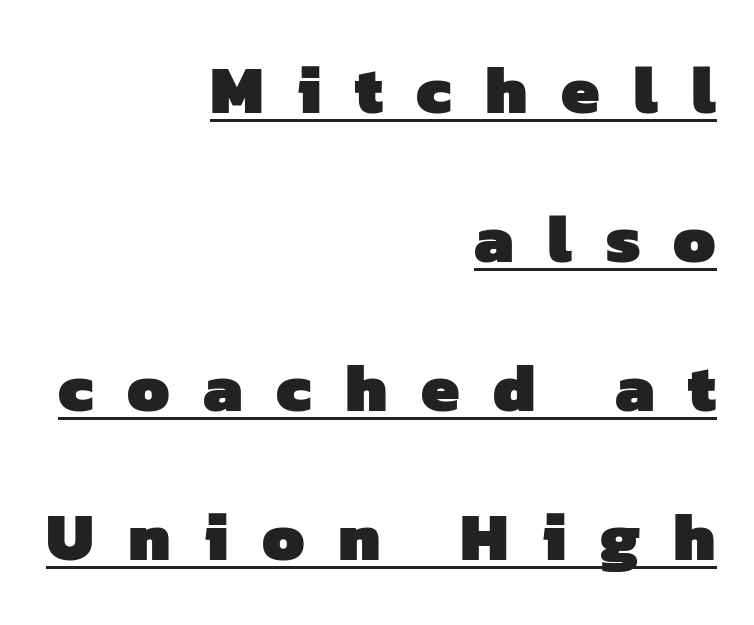
Q: Is the text bold? A: Yes.
Q: Is the typeface a serif or a sans-serif typeface? A: Sans-serif.
Q: Is the text underlined? A: Yes.
Q: How is the paragraph aligned? A: Right-aligned.
Q: Is the spacing between letters normal or unusually wide? A: Unusually wide.
Q: Is the spacing between lines tight, normal or loose? A: Loose.
Q: Width (condensed, normal, or wide)? A: Normal.
Q: Stroke contrast? A: Low.
Q: x-height? A: Medium.
Q: Monospaced? A: No.
